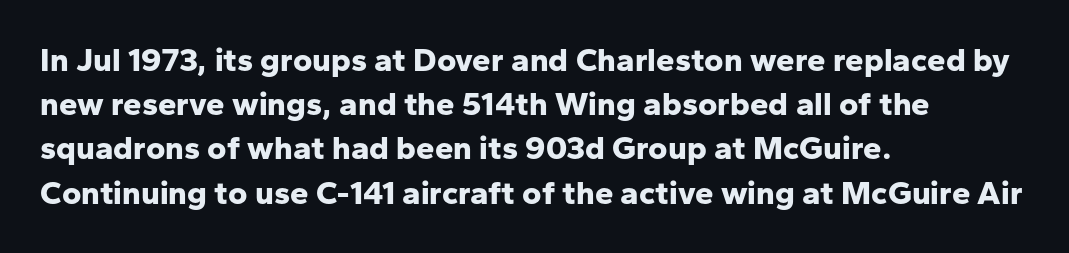
A dark, heavy texture on the line: the type is bold. Do the characters align in a grid? No, the font is proportional. Characters follow at the spacing the type designer built in. The type sits square on the baseline with zero lean. Clear beneath every line of the passage. The rendering anchors every line to the left-hand side.
